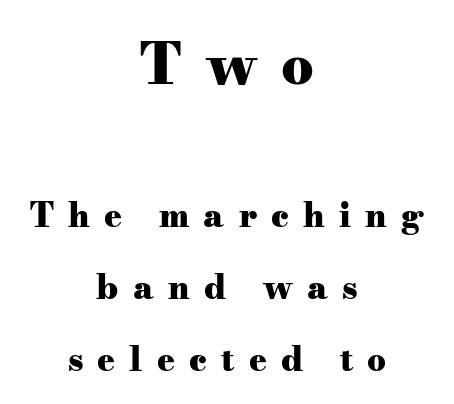
{"serif": "yes", "italic": "no", "bold": "yes", "weight": "heavy", "width": "wide", "stroke_contrast": "medium", "x_height": "small", "monospaced": "no", "underline": "no", "align": "center", "line_spacing": "loose", "line_spacing_ratio": 2.18, "letter_spacing": "wide", "letter_spacing_em": 0.43, "larger_block": "first", "size_ratio": 1.73, "glyph_px": 57}
